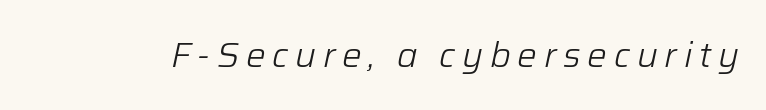
The whole block is typeset with a tilt. Here the designer chose a conventional face with non-uniform glyph widths. The baseline area is clear. The weight tops out at a normal text grade.
